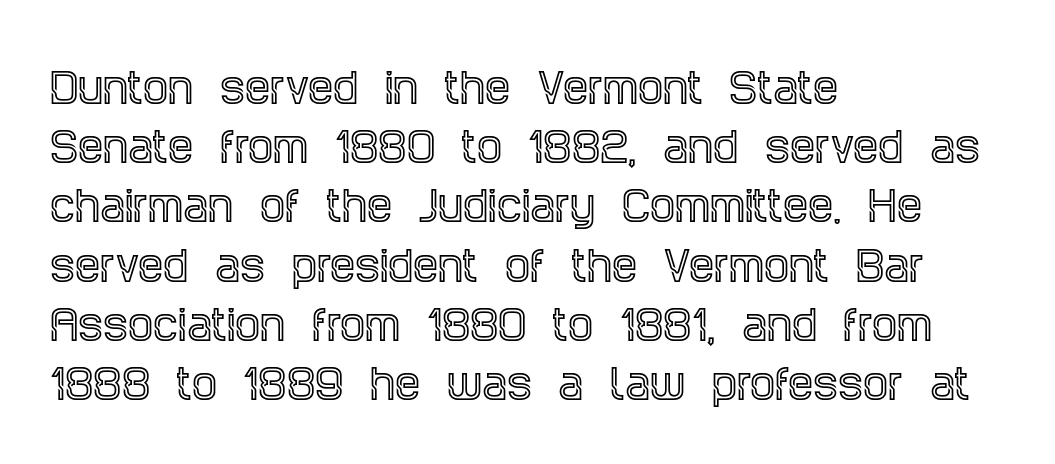
Q: Is the text italic (slanted)? A: No, it is upright.
Q: Is the typeface a serif or a sans-serif typeface? A: Serif.
Q: Is the text underlined? A: No.
Q: How is the paragraph aligned? A: Left-aligned.
Q: Is the spacing between letters normal or unusually wide? A: Normal.
Q: Is the spacing between lines tight, normal or loose? A: Normal.
Q: Width (condensed, normal, or wide)? A: Condensed.
Q: x-height? A: Large.
Q: Monospaced? A: No.
